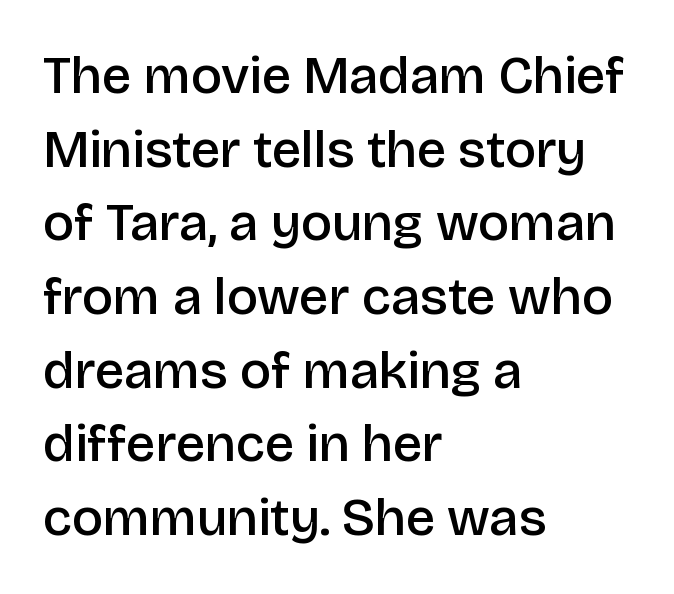
The image shows 53 px semibold sans-serif type, upright; set left-aligned, normal line spacing (1.39x), normal letter spacing, not underlined; low stroke contrast and a large x-height.
